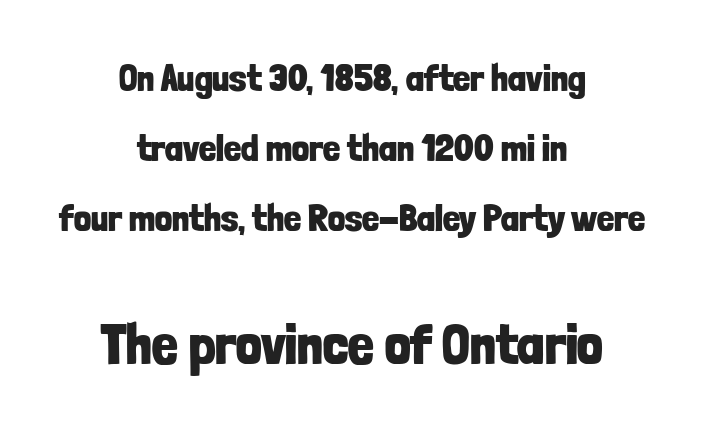
{"serif": "no", "italic": "no", "bold": "yes", "weight": "bold", "width": "condensed", "stroke_contrast": "low", "x_height": "medium", "monospaced": "no", "underline": "no", "align": "center", "line_spacing_ratio": 1.84, "letter_spacing": "normal", "letter_spacing_em": 0.0, "larger_block": "second", "size_ratio": 1.5, "glyph_px": 57}
